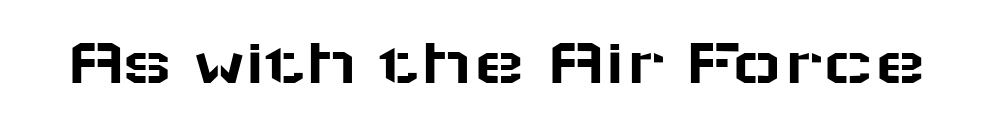
The image shows 69 px wide sans-serif type, upright; set normal letter spacing, not underlined; low stroke contrast and a medium x-height.
